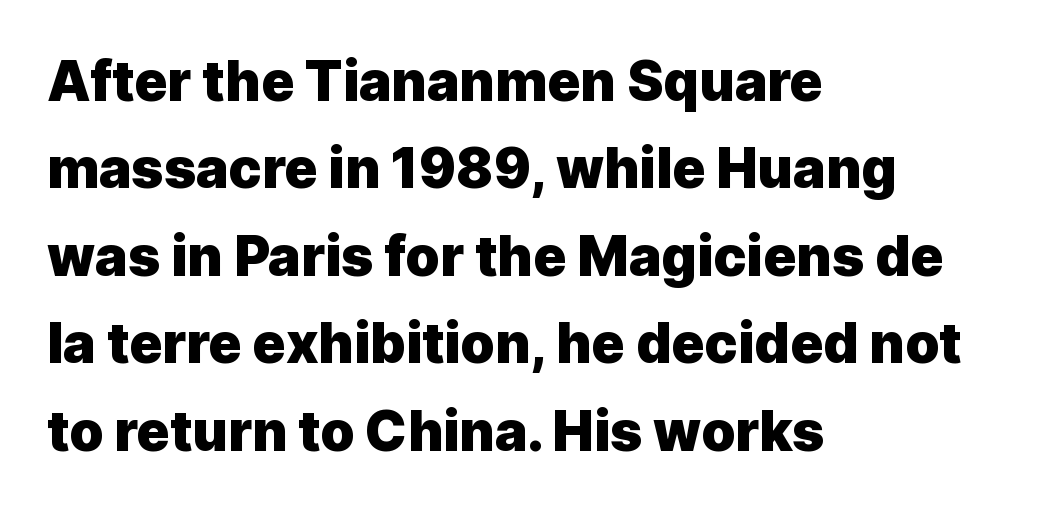
The passage shown is typeset with a sans-serif family. The passage shown is typed in a proportional face where columns would drift. Line beginnings align vertically; line endings do not. Standard letterfit; no display-style spreading of the glyphs.
